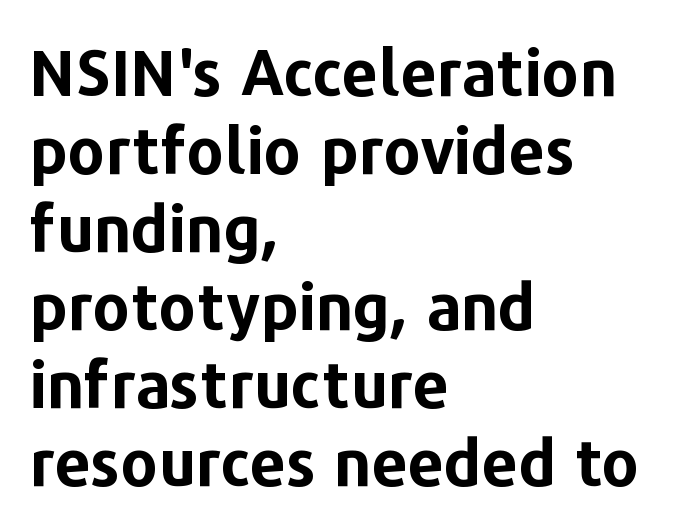
Q: Is the text bold? A: Yes.
Q: Is the text italic (slanted)? A: No, it is upright.
Q: Is the typeface a serif or a sans-serif typeface? A: Sans-serif.
Q: Is the text underlined? A: No.
Q: How is the paragraph aligned? A: Left-aligned.
Q: Is the spacing between letters normal or unusually wide? A: Normal.
Q: Width (condensed, normal, or wide)? A: Normal.
Q: Stroke contrast? A: Low.
Q: x-height? A: Medium.
Q: Monospaced? A: No.
